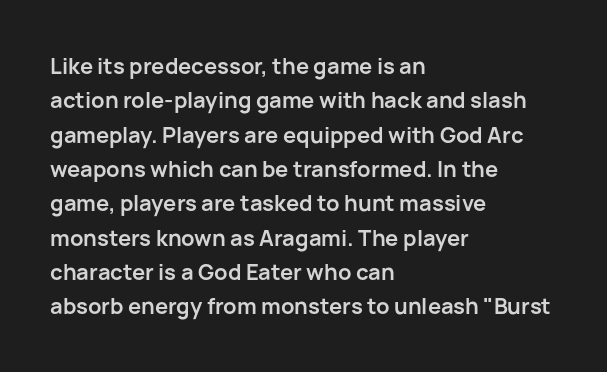
The image shows 22 px bold type, upright; set left-aligned, normal line spacing (1.56x), normal letter spacing, not underlined.
